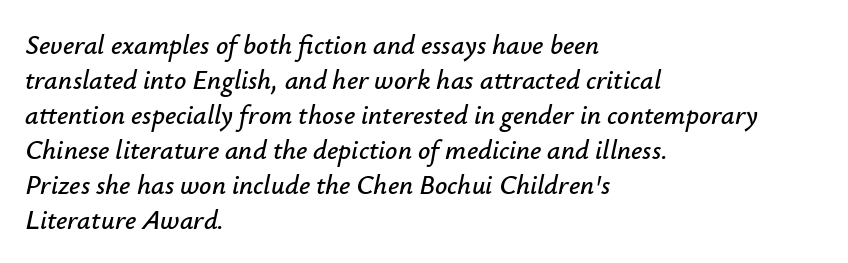
Q: Is the text italic (slanted)? A: Yes, it leans right by about 12 degrees.
Q: Is the text underlined? A: No.
Q: How is the paragraph aligned? A: Left-aligned.
Q: Is the spacing between letters normal or unusually wide? A: Normal.
Q: Is the spacing between lines tight, normal or loose? A: Normal.
